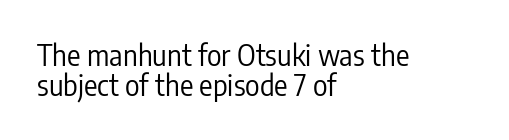
Q: Is the text bold? A: No.
Q: Is the text italic (slanted)? A: No, it is upright.
Q: Is the typeface a serif or a sans-serif typeface? A: Sans-serif.
Q: Is the text underlined? A: No.
Q: How is the paragraph aligned? A: Left-aligned.
Q: Is the spacing between letters normal or unusually wide? A: Normal.
Q: Is the spacing between lines tight, normal or loose? A: Tight.
Q: Width (condensed, normal, or wide)? A: Condensed.
Q: Stroke contrast? A: Low.
Q: x-height? A: Medium.
Q: Monospaced? A: No.
